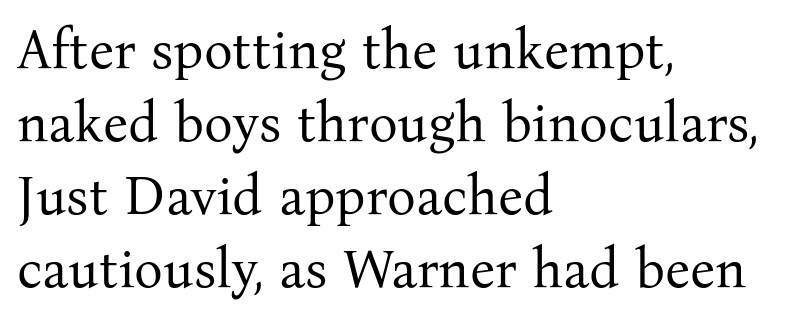
The typesetting does not lean heavy: it is not bold. The face used here is proportionally spaced, like ordinary book or web type. Every character sits straight up, as roman type does. Default kerning and tracking; the words read as compact shapes. Rows of type keep a routine distance in the vertical direction.
